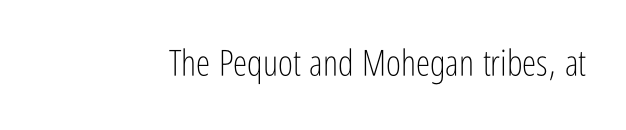
The image shows 36 px light, condensed sans-serif type, upright; set normal letter spacing, not underlined; low stroke contrast and a medium x-height.
